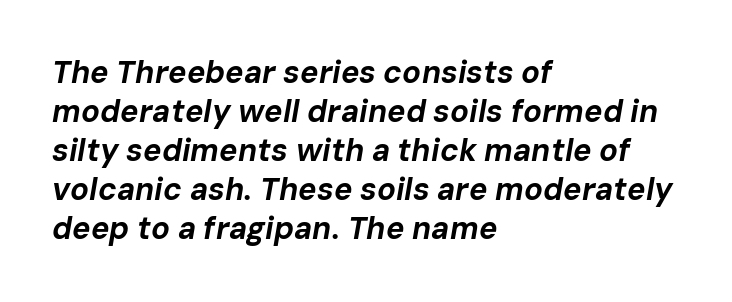
If you drew a ruler down the left edge, every line would touch it. Students, observe: this is what conventionally led text looks like. Every character sits at an angle, as italics do. How heavy is the stroke? Heavy — this is a bold.
